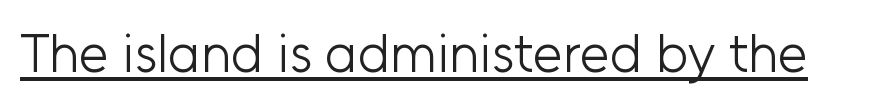
{"serif": "no", "italic": "no", "bold": "no", "weight": "light", "width": "normal", "stroke_contrast": "low", "x_height": "medium", "monospaced": "no", "underline": "yes", "letter_spacing": "normal", "letter_spacing_em": 0.0, "glyph_px": 54}
